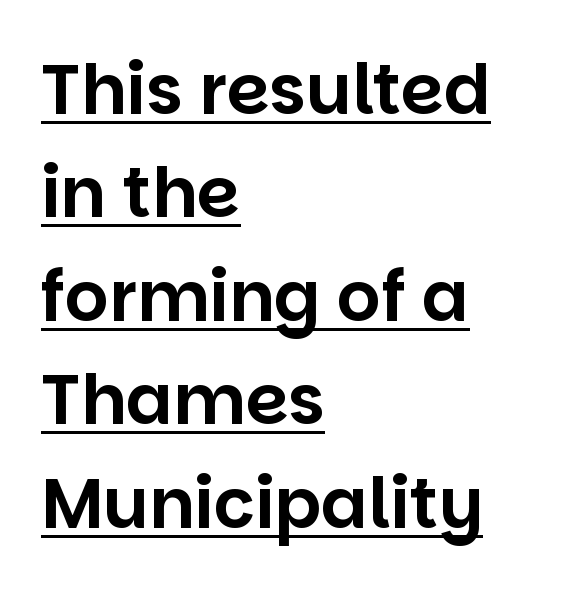
Q: Is the text italic (slanted)? A: No, it is upright.
Q: Is the typeface a serif or a sans-serif typeface? A: Sans-serif.
Q: Is the text underlined? A: Yes.
Q: How is the paragraph aligned? A: Left-aligned.
Q: Is the spacing between letters normal or unusually wide? A: Normal.
Q: Is the spacing between lines tight, normal or loose? A: Normal.
Q: Width (condensed, normal, or wide)? A: Normal.
Q: Stroke contrast? A: Low.
Q: x-height? A: Large.
Q: Monospaced? A: No.
